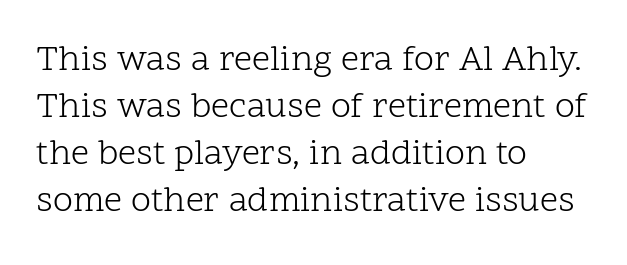
The image shows 36 px light serif type, upright; set left-aligned, normal line spacing (1.31x), normal letter spacing, not underlined; low stroke contrast and a medium x-height.
